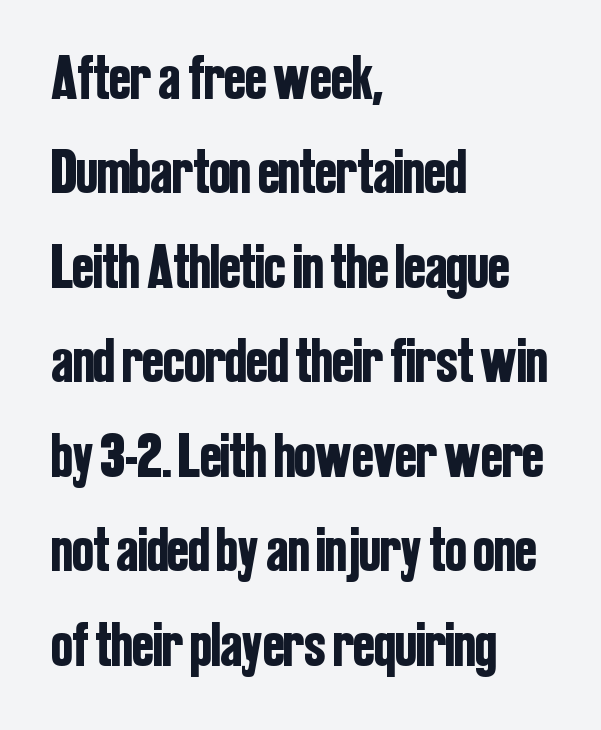
{"serif": "no", "italic": "no", "width": "condensed", "stroke_contrast": "low", "x_height": "medium", "monospaced": "no", "underline": "no", "align": "left", "line_spacing": "normal", "line_spacing_ratio": 1.5, "letter_spacing": "normal", "letter_spacing_em": 0.0, "glyph_px": 63}
